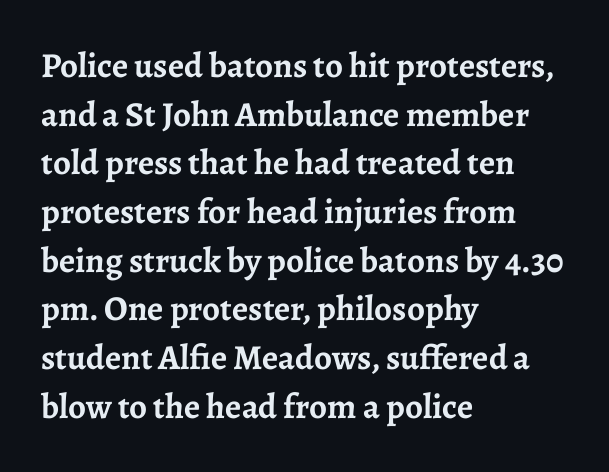
Quick note: underline off. All the whitespace from short lines collects on the right. The specimen reads as upright at a glance. Classification — serif. The passage shown stacks its lines at a standard gap. You could not count columns in this text — the font is proportionally spaced.
